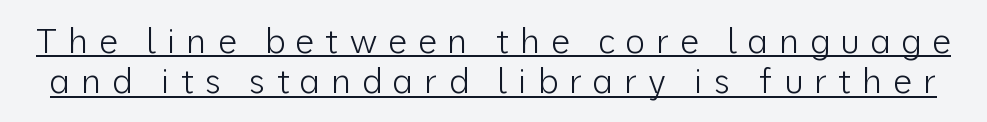
{"serif": "no", "italic": "no", "bold": "no", "weight": "light", "width": "normal", "stroke_contrast": "low", "x_height": "medium", "monospaced": "no", "underline": "yes", "line_spacing_ratio": 1.19, "letter_spacing": "wide", "letter_spacing_em": 0.31, "glyph_px": 34}
